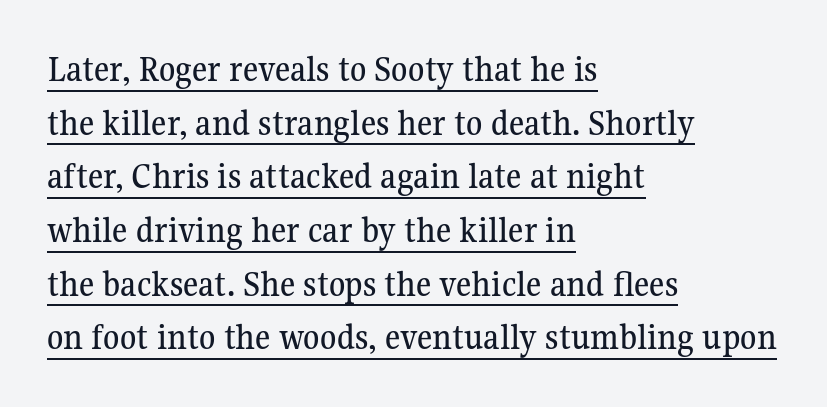
Q: Is the text italic (slanted)? A: No, it is upright.
Q: Is the typeface a serif or a sans-serif typeface? A: Serif.
Q: Is the text underlined? A: Yes.
Q: How is the paragraph aligned? A: Left-aligned.
Q: Is the spacing between letters normal or unusually wide? A: Normal.
Q: Is the spacing between lines tight, normal or loose? A: Normal.
Q: Width (condensed, normal, or wide)? A: Normal.
Q: Stroke contrast? A: Medium.
Q: x-height? A: Medium.
Q: Monospaced? A: No.
